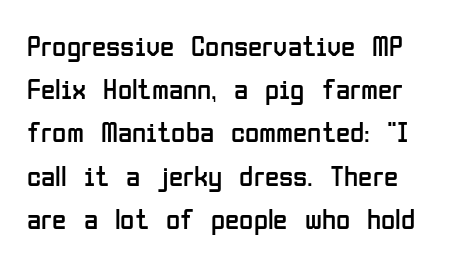
{"serif": "no", "italic": "no", "bold": "no", "weight": "regular", "width": "condensed", "stroke_contrast": "low", "x_height": "medium", "monospaced": "no", "underline": "no", "align": "left", "line_spacing": "normal", "line_spacing_ratio": 1.49, "letter_spacing": "normal", "letter_spacing_em": 0.0, "glyph_px": 29}
